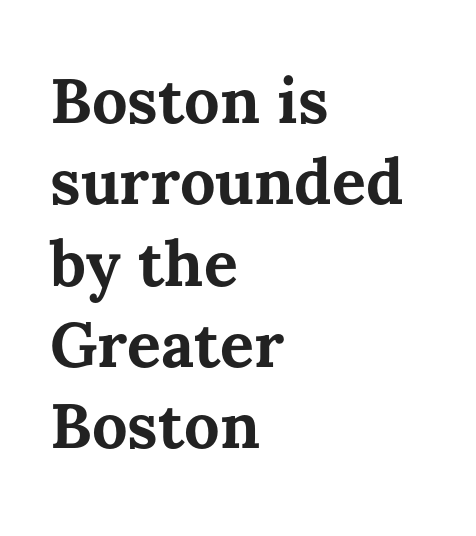
{"italic": "no", "bold": "yes", "weight": "bold", "width": "normal", "stroke_contrast": "medium", "x_height": "medium", "monospaced": "no", "underline": "no", "align": "left", "line_spacing": "normal", "line_spacing_ratio": 1.29, "letter_spacing": "normal", "letter_spacing_em": 0.0, "glyph_px": 63}
